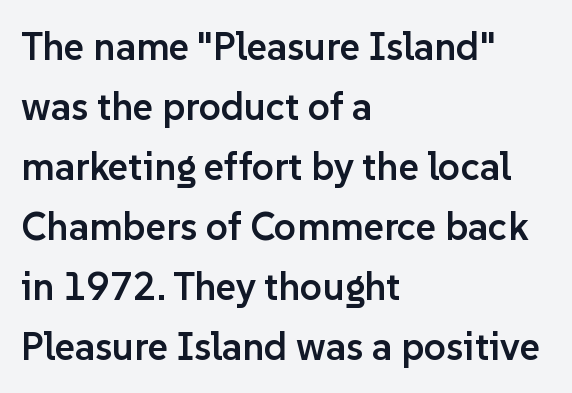
The image shows 39 px semibold sans-serif type, upright; set left-aligned, normal line spacing (1.54x), normal letter spacing, not underlined; low stroke contrast and a medium x-height.
